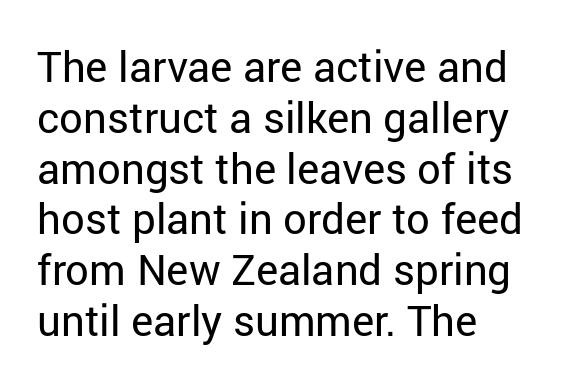
Type style note: lacks serifs. The passage shown is not bold in any degree. Nobody drew a line under any word here. Nobody touched the tracking dial on this one. Quick note: not italic, upright. These lines are rendered in a variable-pitch font.
